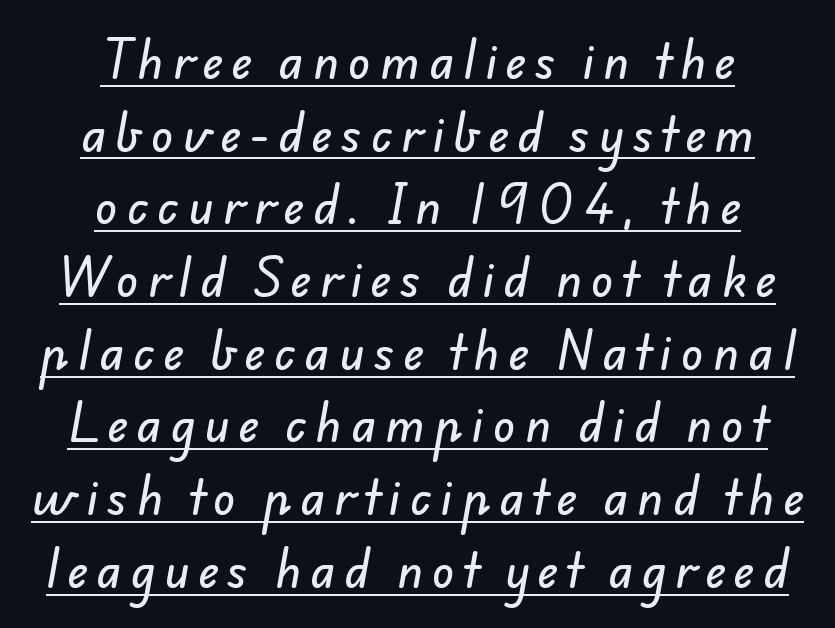
{"serif": "no", "width": "normal", "stroke_contrast": "low", "x_height": "small", "monospaced": "no", "underline": "yes", "align": "center", "line_spacing": "normal", "line_spacing_ratio": 1.58, "letter_spacing": "wide", "letter_spacing_em": 0.2, "glyph_px": 46}
